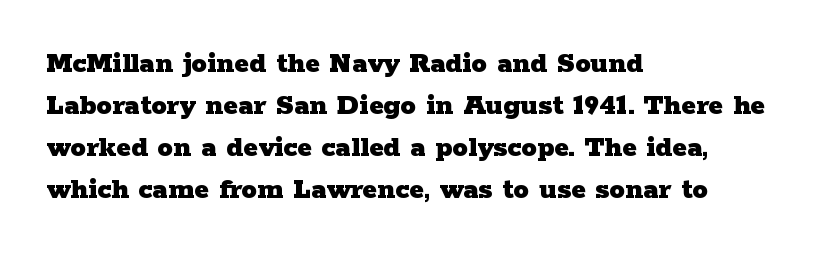
Q: Is the text bold? A: Yes.
Q: Is the text italic (slanted)? A: No, it is upright.
Q: Is the typeface a serif or a sans-serif typeface? A: Serif.
Q: Is the text underlined? A: No.
Q: How is the paragraph aligned? A: Left-aligned.
Q: Is the spacing between letters normal or unusually wide? A: Normal.
Q: Is the spacing between lines tight, normal or loose? A: Normal.
Q: Width (condensed, normal, or wide)? A: Wide.
Q: Stroke contrast? A: Low.
Q: x-height? A: Medium.
Q: Monospaced? A: No.
